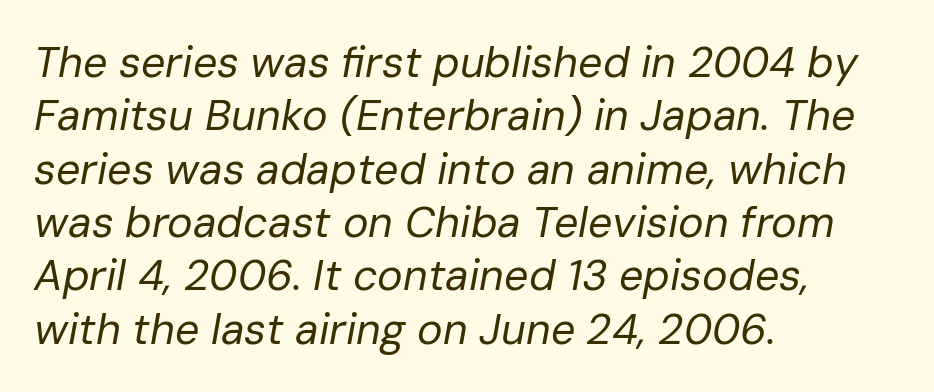
{"italic": "yes", "lean": "right", "slant_degrees": 10, "bold": "no", "weight": "regular", "width": "normal", "stroke_contrast": "low", "x_height": "medium", "monospaced": "no", "underline": "no", "align": "left", "line_spacing_ratio": 1.24, "letter_spacing": "normal", "letter_spacing_em": 0.0, "glyph_px": 43}
